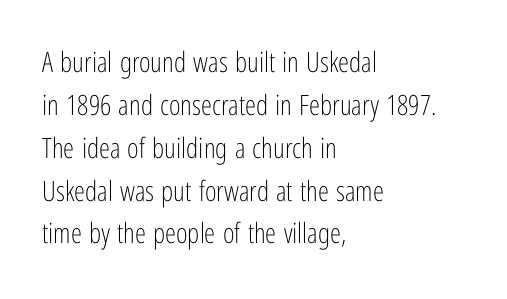
{"serif": "no", "italic": "no", "bold": "no", "weight": "light", "width": "condensed", "stroke_contrast": "low", "x_height": "medium", "monospaced": "no", "underline": "no", "align": "left", "line_spacing": "normal", "line_spacing_ratio": 1.53, "letter_spacing": "normal", "letter_spacing_em": 0.0, "glyph_px": 28}
